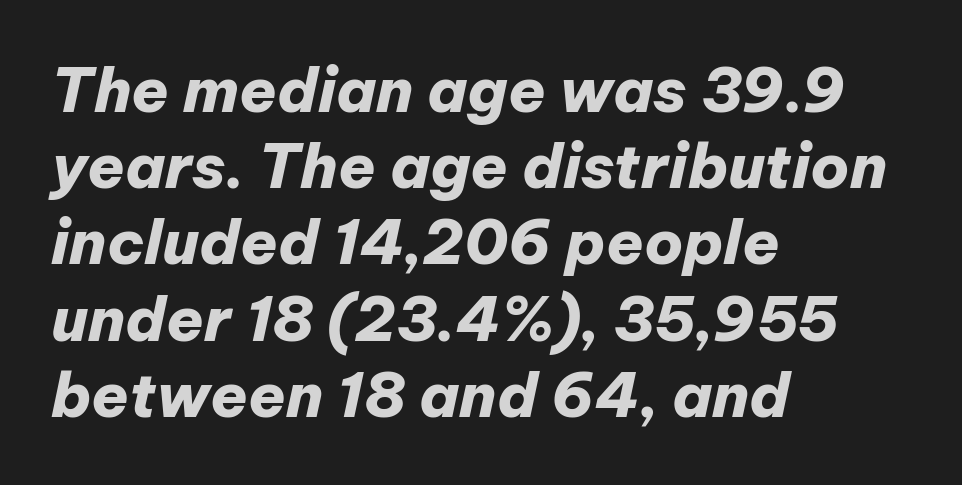
{"italic": "yes", "lean": "right", "slant_degrees": 12, "bold": "yes", "weight": "heavy", "width": "normal", "stroke_contrast": "low", "x_height": "medium", "monospaced": "no", "underline": "no", "align": "left", "line_spacing": "normal", "line_spacing_ratio": 1.25, "letter_spacing": "normal", "letter_spacing_em": 0.0, "glyph_px": 61}
